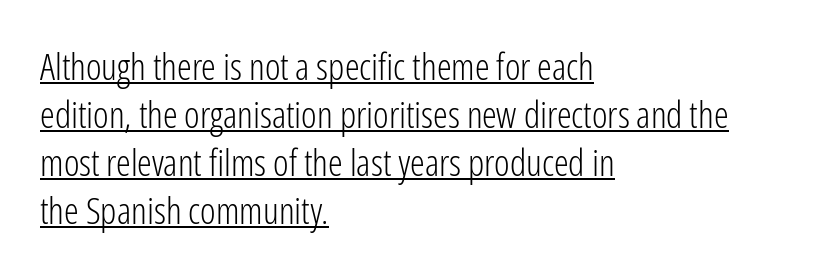
Look at the tracking — it's just the regular setting, nothing added. Visually the block forms a straight wall on the left and a jagged coastline on the right. These glyphs show unthickened strokes, regular width or finer. The lettering is marked with a stroke running underneath it. Serif or sans? Sans — the stroke terminals are bare.
